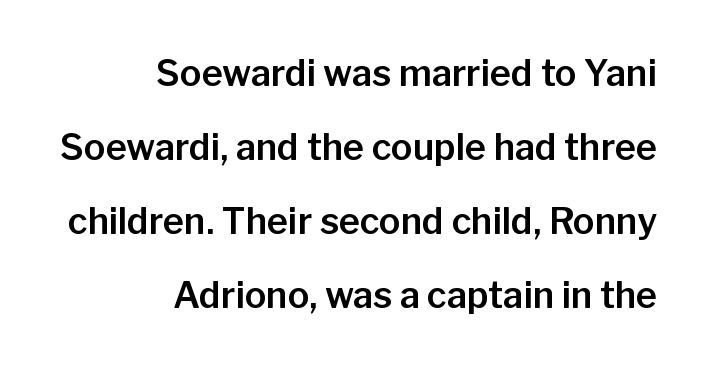
Q: Is the text italic (slanted)? A: No, it is upright.
Q: Is the typeface a serif or a sans-serif typeface? A: Sans-serif.
Q: Is the text underlined? A: No.
Q: How is the paragraph aligned? A: Right-aligned.
Q: Is the spacing between letters normal or unusually wide? A: Normal.
Q: Is the spacing between lines tight, normal or loose? A: Loose.
Q: Width (condensed, normal, or wide)? A: Normal.
Q: Stroke contrast? A: Low.
Q: x-height? A: Medium.
Q: Monospaced? A: No.
